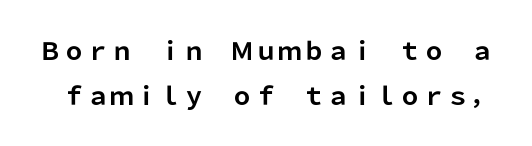
The type is set solid horizontally, with unmodified tracking. Does the lettering tilt? It doesn't — this is upright. Descenders hang freely into open space. Summary of weight: heavy, a full bold.
